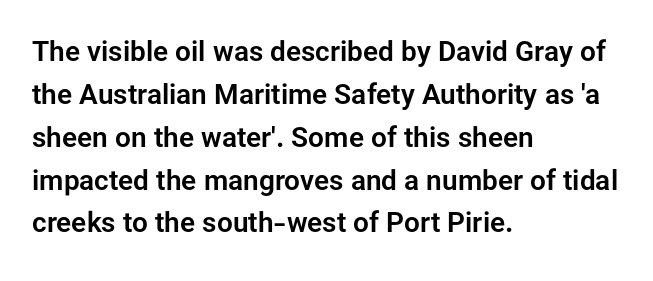
{"serif": "no", "italic": "no", "width": "normal", "stroke_contrast": "low", "x_height": "medium", "monospaced": "no", "underline": "no", "align": "left", "line_spacing": "normal", "line_spacing_ratio": 1.53, "letter_spacing": "normal", "letter_spacing_em": 0.0, "glyph_px": 28}
